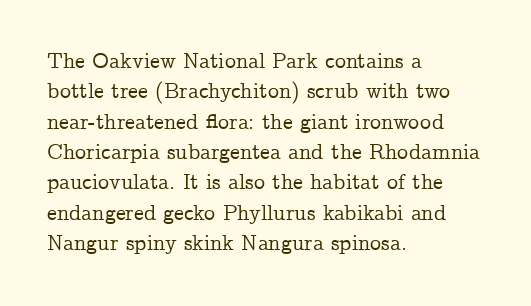
Q: Is the text italic (slanted)? A: No, it is upright.
Q: Is the text underlined? A: No.
Q: How is the paragraph aligned? A: Left-aligned.
Q: Is the spacing between letters normal or unusually wide? A: Normal.
Q: Is the spacing between lines tight, normal or loose? A: Normal.
